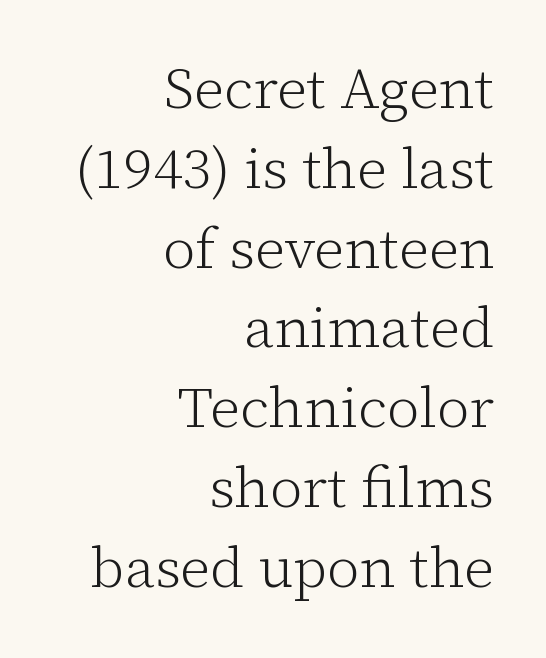
The vertical gap from one line to the next is medium. Upright lettering throughout. The passage shown is typeset with a serif family. These lines stack with their right ends in a neat column. Heaviness? Minimal to ordinary, like unemphasized prose. Spacing between characters is what you'd get straight out of the box.
